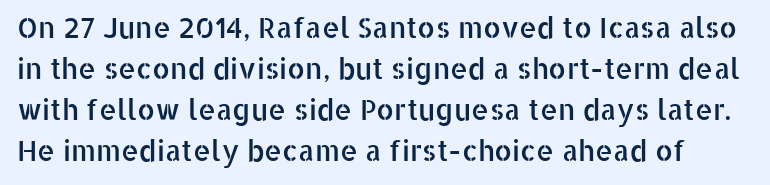
The image shows 28 px sans-serif type, upright; set normal line spacing (1.46x), normal letter spacing, not underlined; low stroke contrast and a medium x-height.
